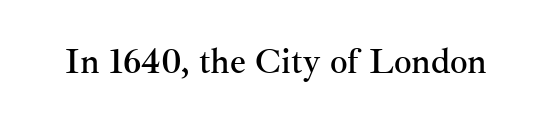
Does the lettering tilt? It doesn't — this is upright. The face used here is rendered with its standard letterfit. Regarding serifs, this sample has them. Note the varied advance widths — an 'i' is clearly narrower than an 'm'.
